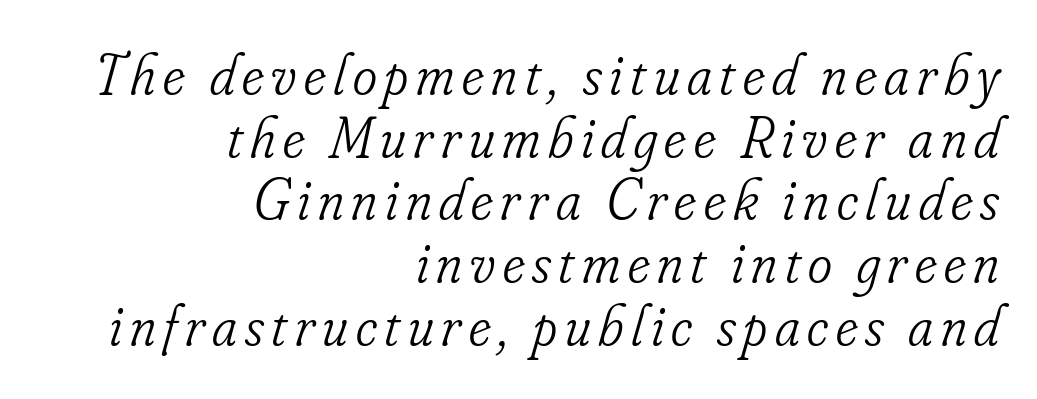
Q: Is the text bold? A: No.
Q: Is the text italic (slanted)? A: Yes, it leans right by about 16 degrees.
Q: Is the typeface a serif or a sans-serif typeface? A: Serif.
Q: Is the text underlined? A: No.
Q: How is the paragraph aligned? A: Right-aligned.
Q: Is the spacing between lines tight, normal or loose? A: Tight.
Q: Width (condensed, normal, or wide)? A: Condensed.
Q: Stroke contrast? A: Low.
Q: x-height? A: Small.
Q: Monospaced? A: No.
